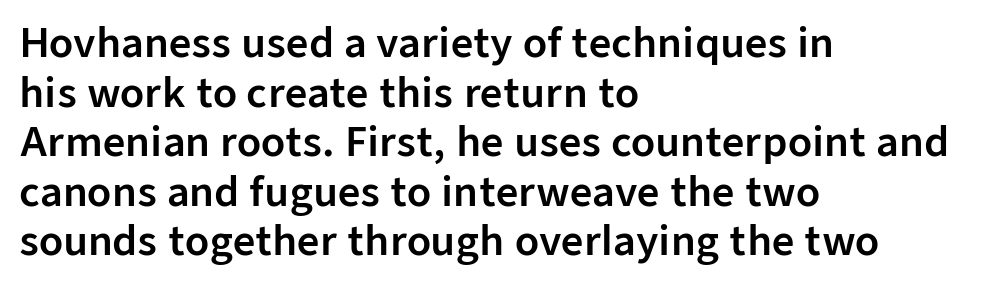
Q: Is the text italic (slanted)? A: No, it is upright.
Q: Is the typeface a serif or a sans-serif typeface? A: Sans-serif.
Q: Is the text underlined? A: No.
Q: How is the paragraph aligned? A: Left-aligned.
Q: Is the spacing between letters normal or unusually wide? A: Normal.
Q: Is the spacing between lines tight, normal or loose? A: Normal.
Q: Width (condensed, normal, or wide)? A: Normal.
Q: Stroke contrast? A: Low.
Q: x-height? A: Medium.
Q: Monospaced? A: No.
